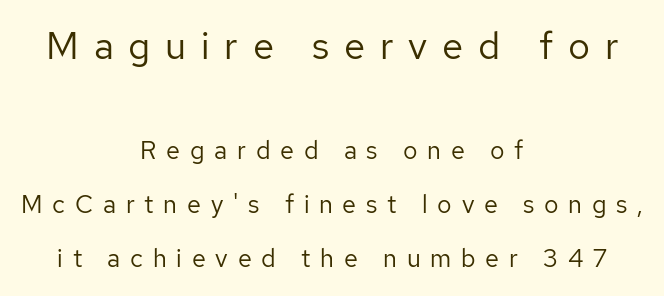
{"serif": "no", "italic": "no", "bold": "no", "weight": "regular", "width": "normal", "stroke_contrast": "low", "x_height": "medium", "monospaced": "no", "underline": "no", "align": "center", "line_spacing": "loose", "line_spacing_ratio": 2.17, "letter_spacing": "wide", "letter_spacing_em": 0.39, "larger_block": "first", "size_ratio": 1.52, "glyph_px": 38}
